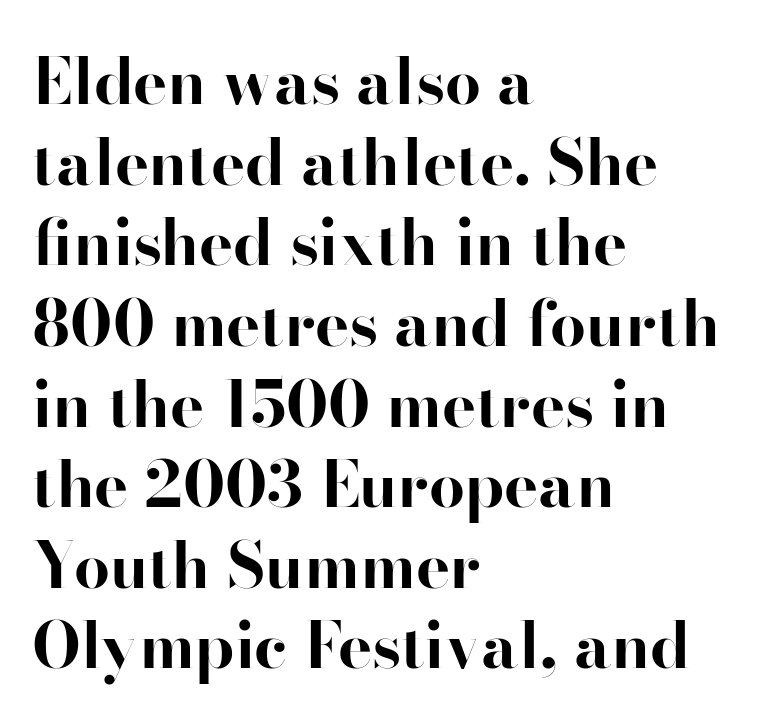
It's the straight-up-and-down kind of type. The designer left line spacing at the default. Do the characters align in a grid? No, the font is proportional. Is the block centered? No — it sits flush against the left margin. Check where the strokes stop: tiny serifs finish them off. Heft: maximum for text — a bold.
